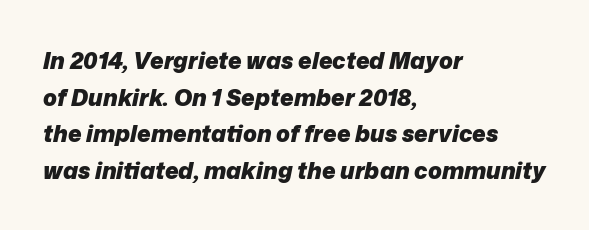
The image shows 23 px bold type, italic (leaning right); set left-aligned, normal line spacing (1.59x), normal letter spacing, not underlined.
